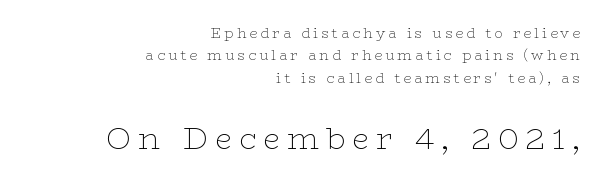
Q: Is the text bold? A: No.
Q: Is the text italic (slanted)? A: No, it is upright.
Q: Is the typeface a serif or a sans-serif typeface? A: Serif.
Q: Is the text underlined? A: No.
Q: How is the paragraph aligned? A: Right-aligned.
Q: Is the spacing between letters normal or unusually wide? A: Unusually wide.
Q: Is the spacing between lines tight, normal or loose? A: Normal.
Q: Which block of text is set in a larger size, the first (top) or the second (bottom)? A: The second (bottom) one.
Q: Width (condensed, normal, or wide)? A: Wide.
Q: Stroke contrast? A: Low.
Q: x-height? A: Medium.
Q: Monospaced? A: No.
